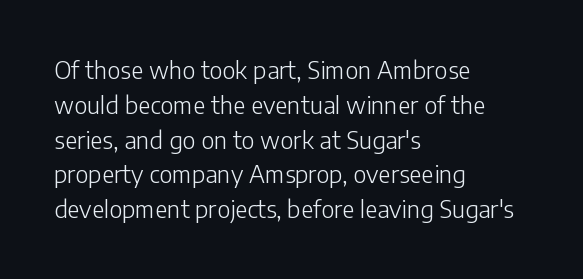
The image shows 24 px text type, upright; set left-aligned, normal line spacing (1.45x), normal letter spacing, not underlined.
